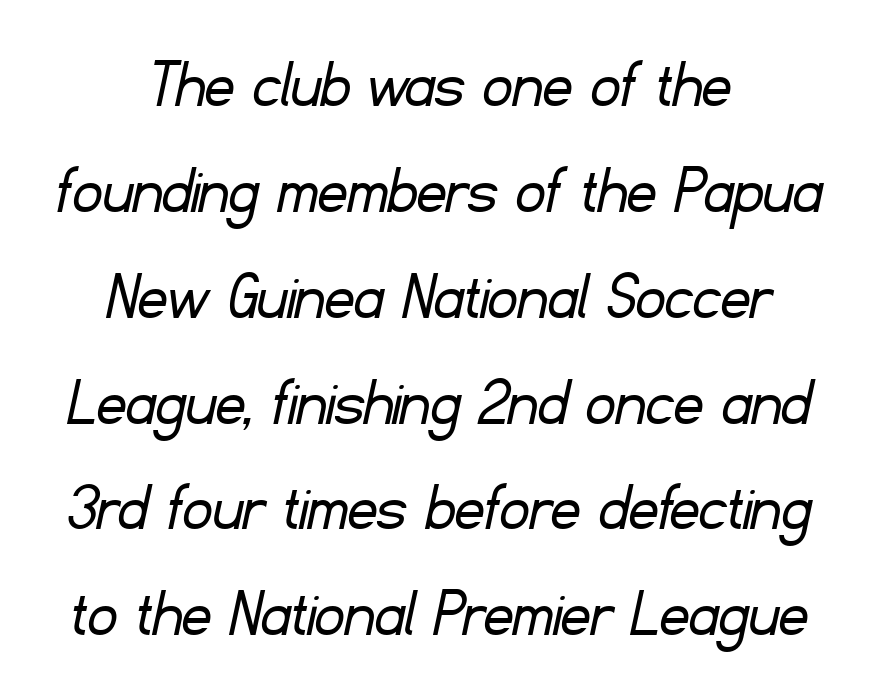
The image shows 72 px light sans-serif type; set centered, normal line spacing (1.47x), normal letter spacing, not underlined; low stroke contrast and a small x-height.
